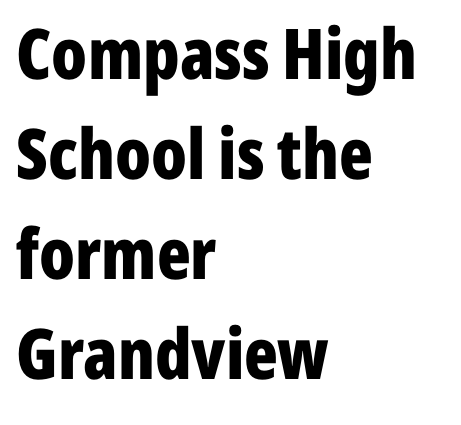
{"serif": "no", "italic": "no", "bold": "yes", "weight": "bold", "width": "condensed", "stroke_contrast": "low", "x_height": "medium", "monospaced": "no", "underline": "no", "align": "left", "line_spacing": "normal", "line_spacing_ratio": 1.43, "letter_spacing": "normal", "letter_spacing_em": 0.0, "glyph_px": 70}
